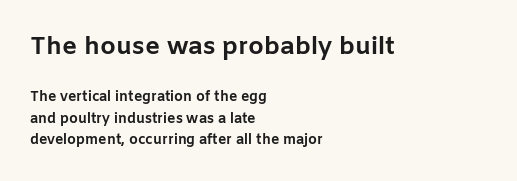
The image shows 25 px bold type, upright; set left-aligned, normal line spacing (1.53x), normal letter spacing, not underlined; the first (top) block is 1.79x larger.
